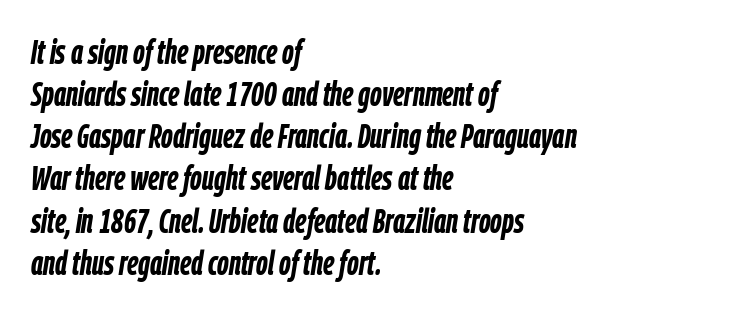
The image shows 34 px semibold, condensed type, italic (leaning right); set left-aligned, line spacing 1.24x, normal letter spacing, not underlined; low stroke contrast and a medium x-height.
